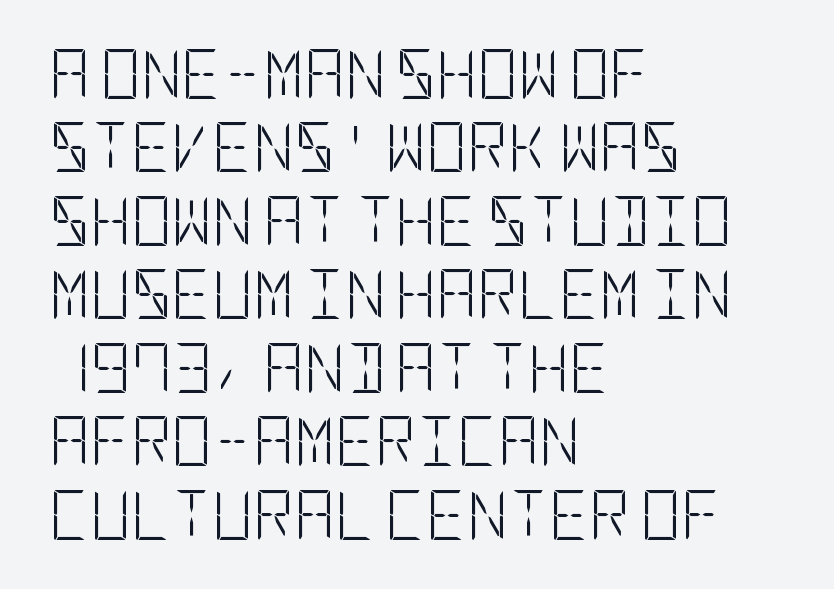
{"serif": "no", "italic": "no", "bold": "no", "weight": "light", "width": "condensed", "stroke_contrast": "low", "x_height": "large", "underline": "no", "align": "left", "line_spacing": "normal", "line_spacing_ratio": 1.47, "letter_spacing": "normal", "letter_spacing_em": 0.0, "glyph_px": 50}
